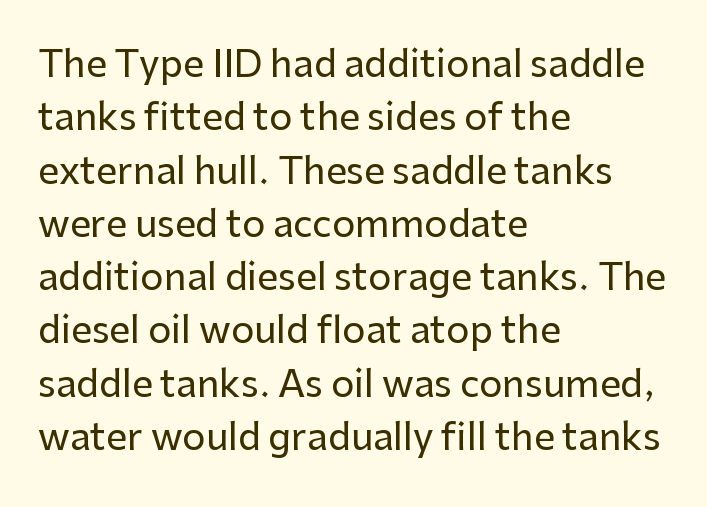
The image shows 37 px sans-serif type, upright; set left-aligned, normal line spacing (1.44x), normal letter spacing, not underlined; low stroke contrast and a medium x-height.
